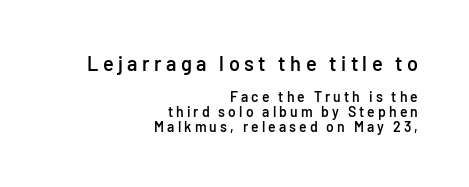
The typesetting leans somewhat heavy: a semibold. No word sits above an underline. Italic? Not at all — the glyphs are vertical. Typeset ragged left — the right edge is the straight one. A typesetter would call this heavily tracked-out type. Does the leading feel generous? Not at all — it's pinched.
